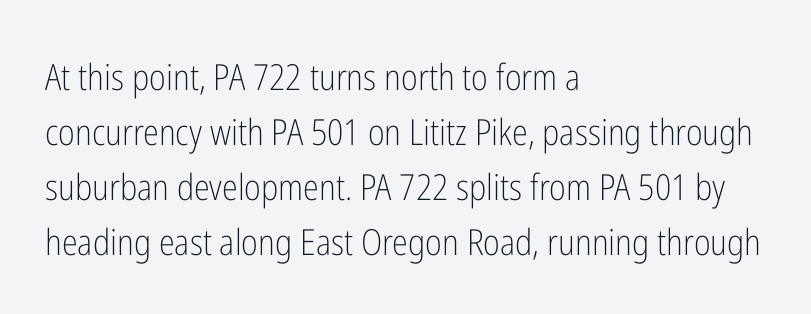
What kind of face is this? One without serifs — a sans. Ink coverage per letter is moderate at most. Nobody drew a line under any word here. Casual observation: everything's shoved over to the left.
